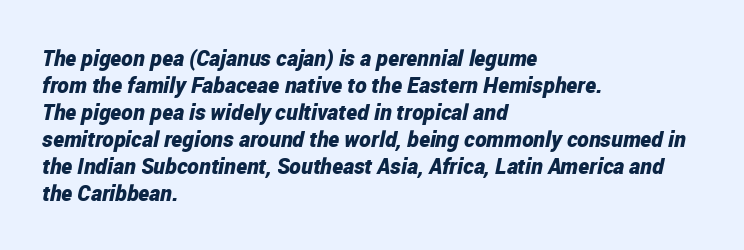
The image shows 22 px bold type, italic (leaning right); set left-aligned, line spacing 1.23x, normal letter spacing, not underlined.
